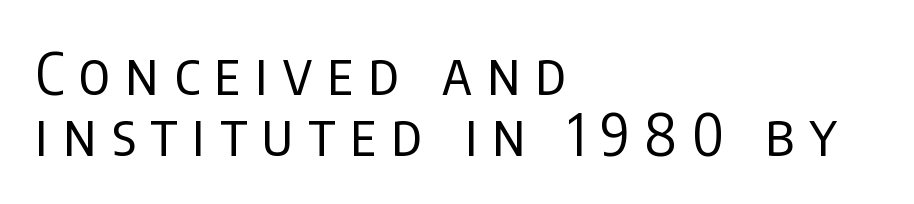
Q: Is the text bold? A: No.
Q: Is the text italic (slanted)? A: No, it is upright.
Q: Is the typeface a serif or a sans-serif typeface? A: Sans-serif.
Q: Is the text underlined? A: No.
Q: How is the paragraph aligned? A: Left-aligned.
Q: Is the spacing between letters normal or unusually wide? A: Unusually wide.
Q: Is the spacing between lines tight, normal or loose? A: Tight.
Q: Width (condensed, normal, or wide)? A: Condensed.
Q: Stroke contrast? A: Low.
Q: x-height? A: Large.
Q: Monospaced? A: No.
